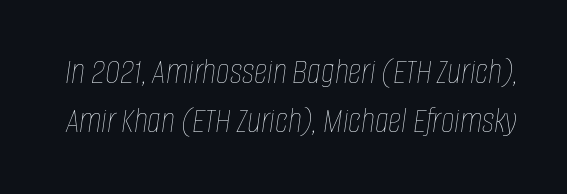
{"italic": "yes", "lean": "right", "slant_degrees": 8, "bold": "no", "weight": "thin", "width": "condensed", "stroke_contrast": "low", "x_height": "large", "monospaced": "no", "underline": "no", "line_spacing": "normal", "line_spacing_ratio": 1.33, "letter_spacing": "normal", "letter_spacing_em": 0.0, "glyph_px": 37}
